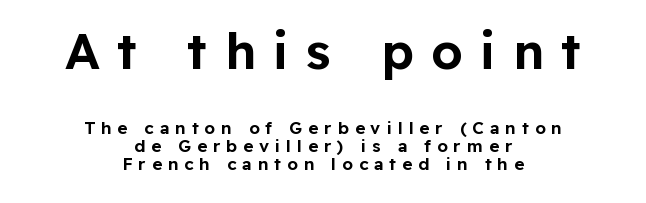
These lines are rendered in a variable-pitch font. A typesetter would label this face a sans. Compared with a flush-left layout, this one balances lines on the center instead. Interline gaps are noticeably narrow in this sample. Size contrast runs from large at the top to small at the bottom. Every character sits straight up, as roman type does.
